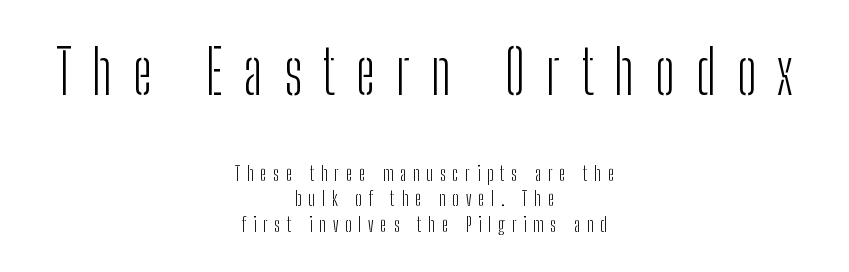
Q: Is the text bold? A: No.
Q: Is the text italic (slanted)? A: No, it is upright.
Q: Is the typeface a serif or a sans-serif typeface? A: Sans-serif.
Q: Is the text underlined? A: No.
Q: How is the paragraph aligned? A: Centered.
Q: Is the spacing between letters normal or unusually wide? A: Unusually wide.
Q: Is the spacing between lines tight, normal or loose? A: Normal.
Q: Which block of text is set in a larger size, the first (top) or the second (bottom)? A: The first (top) one.
Q: Width (condensed, normal, or wide)? A: Condensed.
Q: Stroke contrast? A: Low.
Q: x-height? A: Medium.
Q: Monospaced? A: No.
